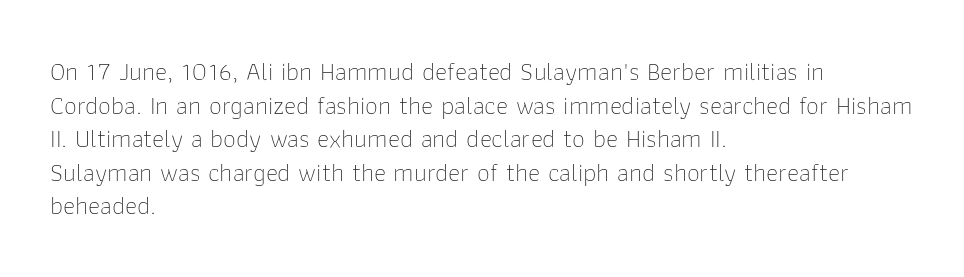
{"italic": "no", "bold": "no", "underline": "no", "align": "left", "line_spacing": "normal", "line_spacing_ratio": 1.29, "letter_spacing": "normal", "letter_spacing_em": 0.0, "glyph_px": 26}
